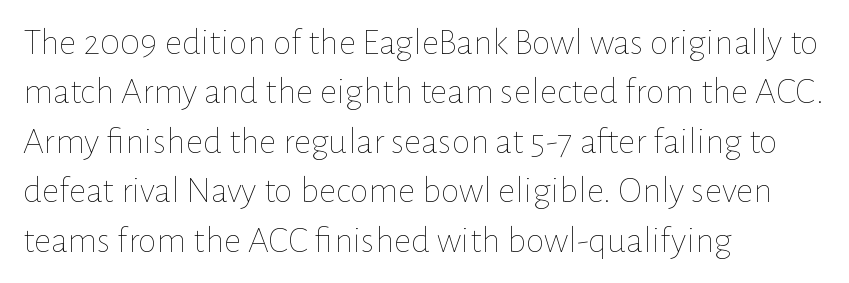
Casual observation: everything's shoved over to the left. Each new line begins a customary step beneath the previous one. The face used here is proportionally spaced, like ordinary book or web type. There is no visible air inserted between adjacent glyphs. The font is comparable to plain body text, perhaps lighter. The zone under the glyphs is completely vacant.
